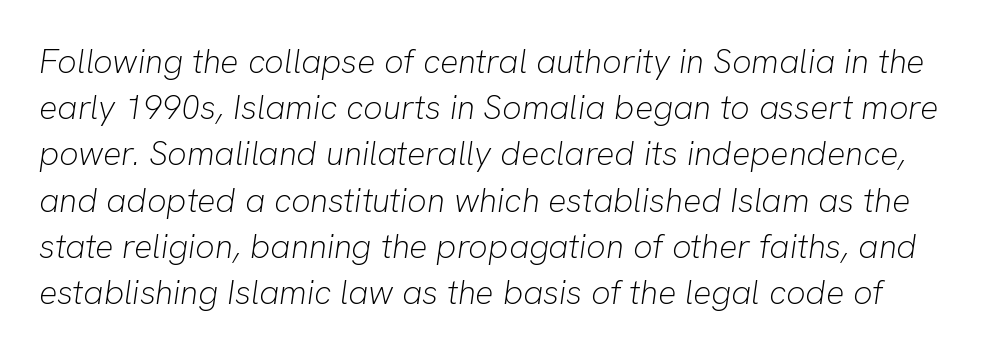
The image shows 34 px light type, italic (leaning right); set normal line spacing (1.36x), normal letter spacing, not underlined; low stroke contrast and a medium x-height.
